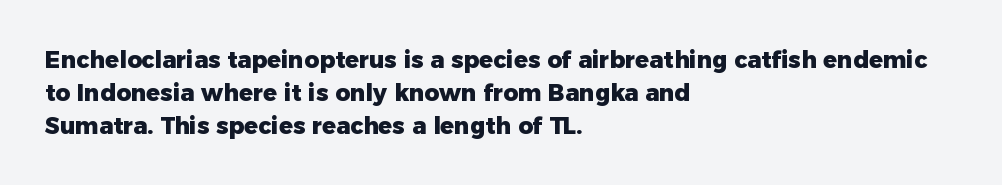
The gaps between neighbouring characters are ordinary and unremarkable. A dark, heavy texture on the line: the type is bold. Leftover space on each line is placed entirely after the last word. Reading down the column, the eye jumps a familiar distance to each next line. This is the regular roman posture of the typeface.
